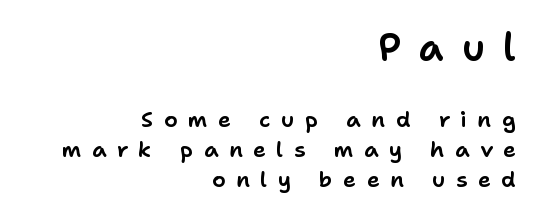
{"serif": "no", "italic": "no", "width": "normal", "stroke_contrast": "low", "x_height": "medium", "monospaced": "no", "underline": "no", "align": "right", "line_spacing": "normal", "line_spacing_ratio": 1.36, "letter_spacing": "wide", "letter_spacing_em": 0.47, "larger_block": "first", "size_ratio": 1.73, "glyph_px": 38}
